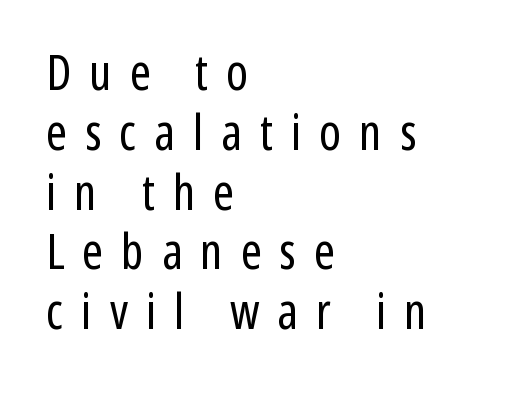
{"serif": "no", "italic": "no", "bold": "no", "weight": "regular", "width": "condensed", "stroke_contrast": "low", "x_height": "medium", "monospaced": "no", "underline": "no", "align": "left", "line_spacing_ratio": 1.22, "letter_spacing": "wide", "letter_spacing_em": 0.37, "glyph_px": 49}
